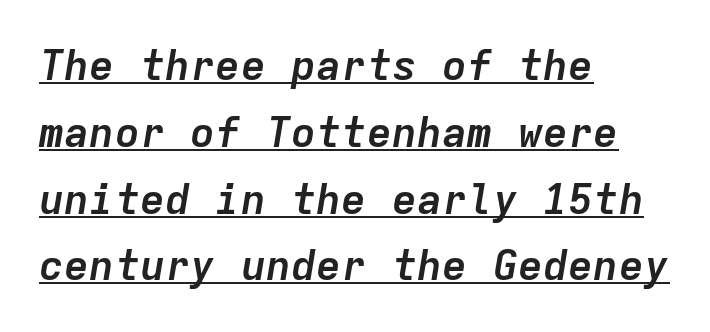
The image shows 42 px semibold type, italic (leaning right), monospaced; set left-aligned, normal line spacing (1.59x), normal letter spacing, underlined; low stroke contrast and a medium x-height.
